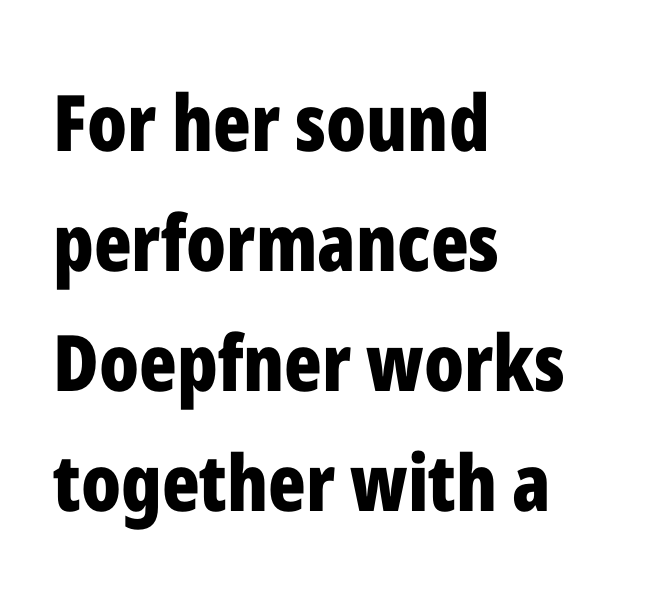
{"serif": "no", "italic": "no", "bold": "yes", "weight": "bold", "width": "condensed", "stroke_contrast": "low", "x_height": "medium", "monospaced": "no", "underline": "no", "align": "left", "line_spacing": "normal", "line_spacing_ratio": 1.54, "letter_spacing": "normal", "letter_spacing_em": 0.0, "glyph_px": 78}
